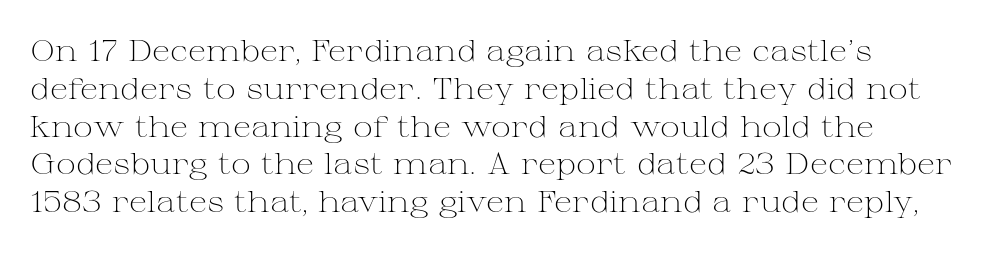
The image shows 30 px light, wide serif type, upright; set left-aligned, normal line spacing (1.26x), normal letter spacing, not underlined; medium stroke contrast and a medium x-height.
